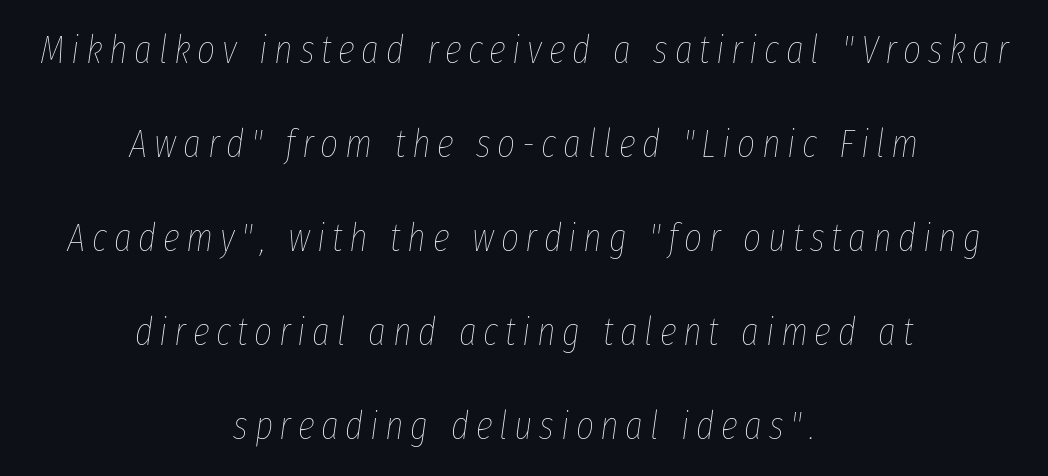
{"italic": "yes", "lean": "right", "slant_degrees": 8, "bold": "no", "weight": "thin", "width": "condensed", "stroke_contrast": "low", "x_height": "medium", "monospaced": "no", "underline": "no", "align": "center", "line_spacing": "loose", "line_spacing_ratio": 2.41, "glyph_px": 39}
